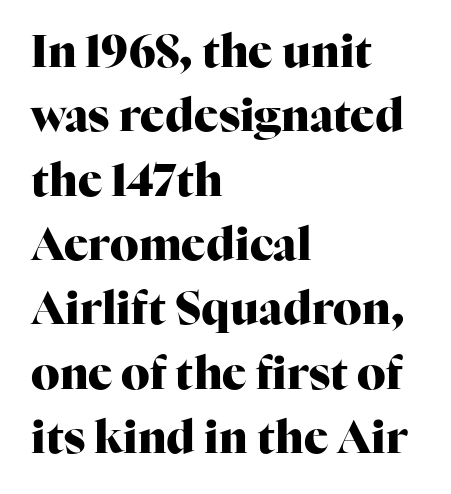
{"serif": "yes", "italic": "no", "bold": "yes", "weight": "heavy", "width": "normal", "stroke_contrast": "high", "x_height": "medium", "monospaced": "no", "underline": "no", "align": "left", "line_spacing": "normal", "line_spacing_ratio": 1.43, "letter_spacing": "normal", "letter_spacing_em": 0.0, "glyph_px": 45}
